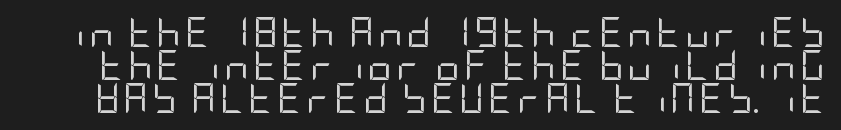
The image shows 30 px regular-weight, condensed sans-serif type, upright; set tight line spacing (1.1x), not underlined; low stroke contrast and a large x-height.
